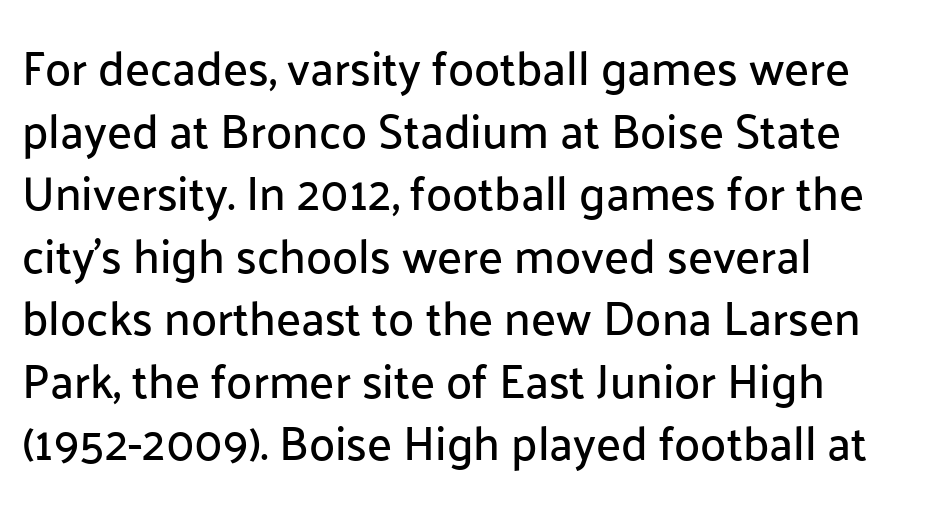
Q: Is the text italic (slanted)? A: No, it is upright.
Q: Is the typeface a serif or a sans-serif typeface? A: Sans-serif.
Q: Is the text underlined? A: No.
Q: How is the paragraph aligned? A: Left-aligned.
Q: Is the spacing between letters normal or unusually wide? A: Normal.
Q: Is the spacing between lines tight, normal or loose? A: Normal.
Q: Width (condensed, normal, or wide)? A: Normal.
Q: Stroke contrast? A: Low.
Q: x-height? A: Medium.
Q: Monospaced? A: No.
